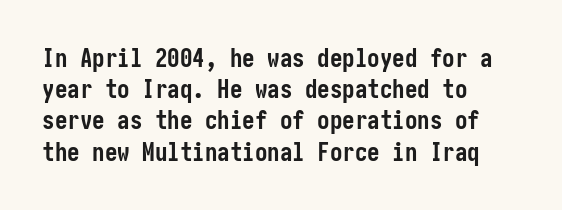
Caption: standard tracking, unaltered. Weight: bold. Line beginnings align vertically; line endings do not. The type sits square on the baseline with zero lean.
